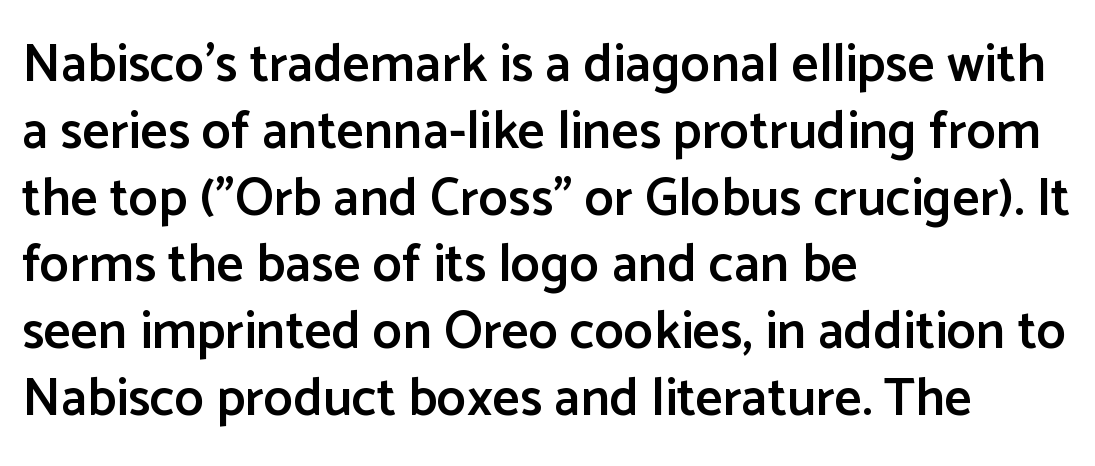
The image shows 53 px semibold sans-serif type, upright; set left-aligned, normal line spacing (1.26x), normal letter spacing, not underlined; low stroke contrast and a medium x-height.
